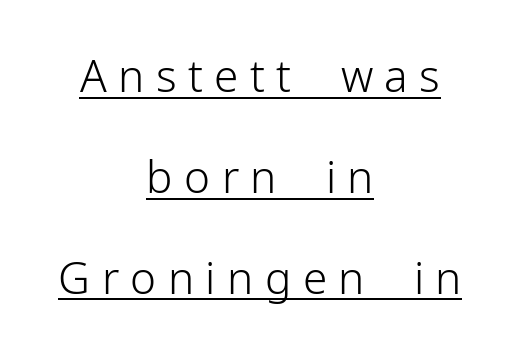
Q: Is the text bold? A: No.
Q: Is the text italic (slanted)? A: No, it is upright.
Q: Is the typeface a serif or a sans-serif typeface? A: Sans-serif.
Q: Is the text underlined? A: Yes.
Q: How is the paragraph aligned? A: Centered.
Q: Is the spacing between letters normal or unusually wide? A: Unusually wide.
Q: Is the spacing between lines tight, normal or loose? A: Loose.
Q: Width (condensed, normal, or wide)? A: Normal.
Q: Stroke contrast? A: Low.
Q: x-height? A: Medium.
Q: Monospaced? A: No.
